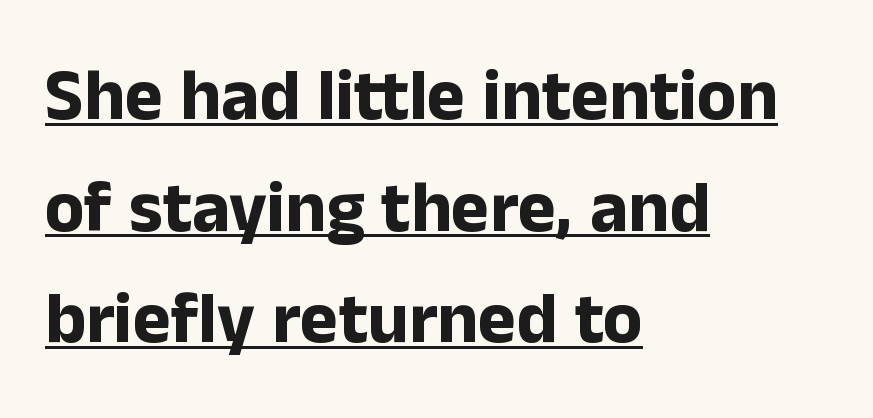
The image shows 72 px bold sans-serif type, upright; set left-aligned, normal line spacing (1.55x), normal letter spacing, underlined; low stroke contrast and a medium x-height.
